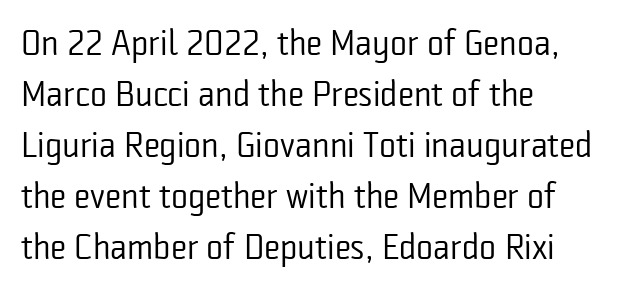
Each line starts at the same left margin while the right side varies. Check under the words: just untouched page. The weight would be labelled regular, book, light, or lighter still. Ascenders rise straight up at ninety degrees.
